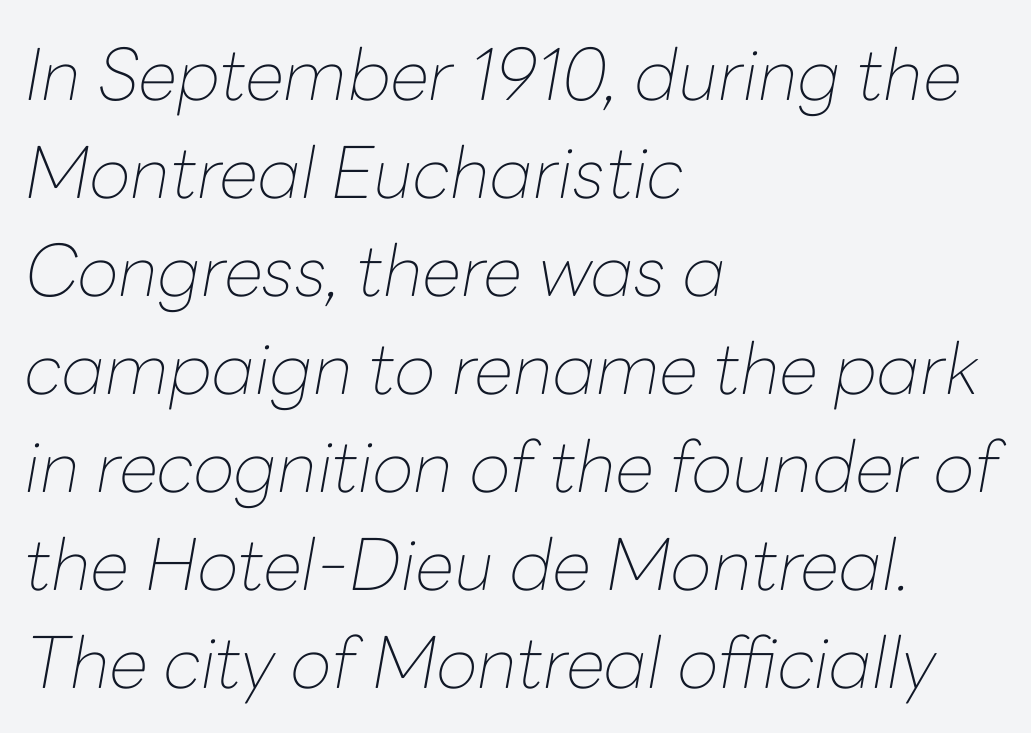
Stems and bowls with no extra thickness — not bold. Horizontal bands of white between lines are of average thickness. Think of a printed novel: that variable character pitch is what you see here. Designer's note — italics engaged. Look at the tracking — it's just the regular setting, nothing added. Quick note: underline off.
